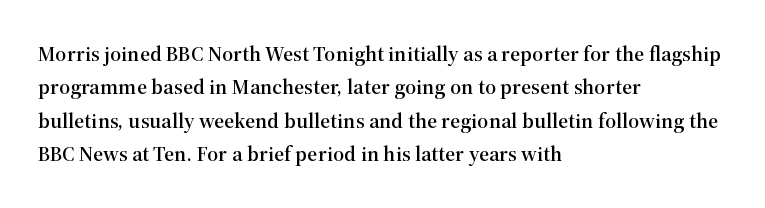
Q: Is the text italic (slanted)? A: No, it is upright.
Q: Is the text underlined? A: No.
Q: How is the paragraph aligned? A: Left-aligned.
Q: Is the spacing between letters normal or unusually wide? A: Normal.
Q: Is the spacing between lines tight, normal or loose? A: Normal.
